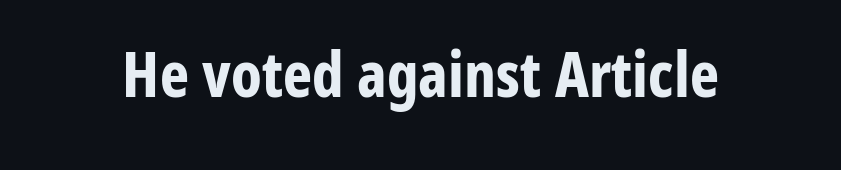
The image shows 62 px bold, condensed sans-serif type, upright; set normal letter spacing, not underlined; low stroke contrast and a medium x-height.
